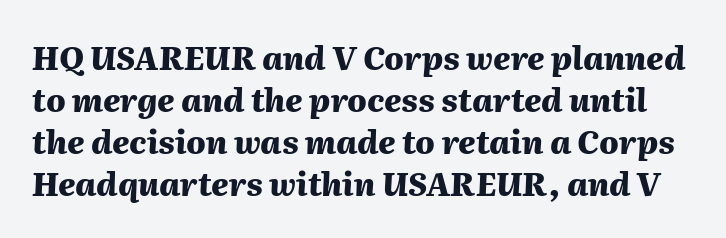
Nothing unusual about the tracking: characters are spaced as the font intends. The letters advance in unequal steps, a hallmark of proportional type. Stroke thickness is high; the sample reads as a true bold. The space between consecutive lines is moderate.
